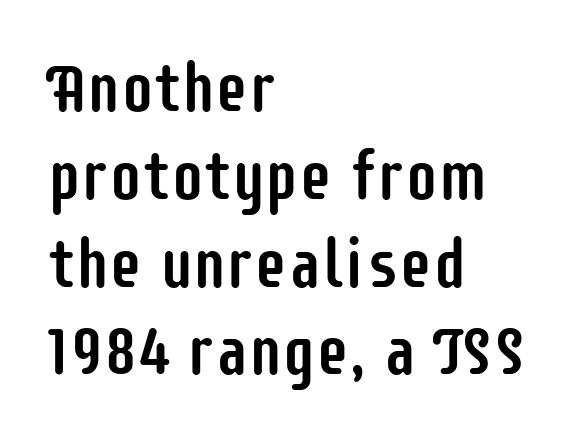
Q: Is the text italic (slanted)? A: No, it is upright.
Q: Is the typeface a serif or a sans-serif typeface? A: Sans-serif.
Q: Is the text underlined? A: No.
Q: How is the paragraph aligned? A: Left-aligned.
Q: Is the spacing between letters normal or unusually wide? A: Normal.
Q: Is the spacing between lines tight, normal or loose? A: Normal.
Q: Width (condensed, normal, or wide)? A: Condensed.
Q: Stroke contrast? A: Low.
Q: x-height? A: Large.
Q: Monospaced? A: No.
